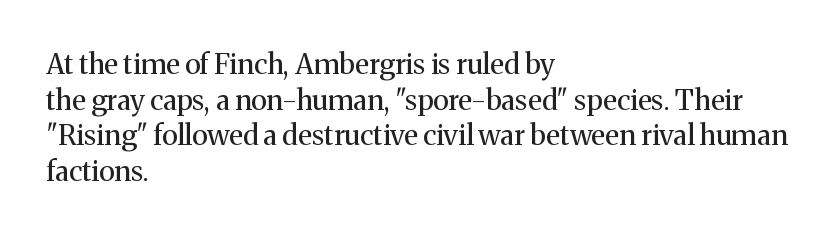
The image shows 28 px regular-weight serif type, upright; set left-aligned, normal line spacing (1.27x), normal letter spacing, not underlined; medium stroke contrast and a medium x-height.
